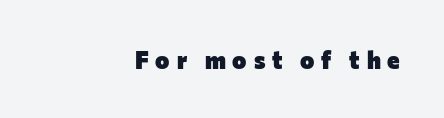
Q: Is the text bold? A: Yes.
Q: Is the text italic (slanted)? A: No, it is upright.
Q: Is the text underlined? A: No.
Q: How is the paragraph aligned? A: Right-aligned.
Q: Is the spacing between letters normal or unusually wide? A: Unusually wide.
